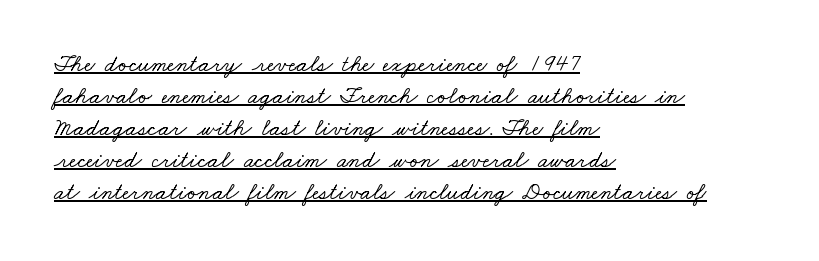
Q: Is the text underlined? A: Yes.
Q: How is the paragraph aligned? A: Left-aligned.
Q: Is the spacing between letters normal or unusually wide? A: Normal.
Q: Is the spacing between lines tight, normal or loose? A: Normal.
